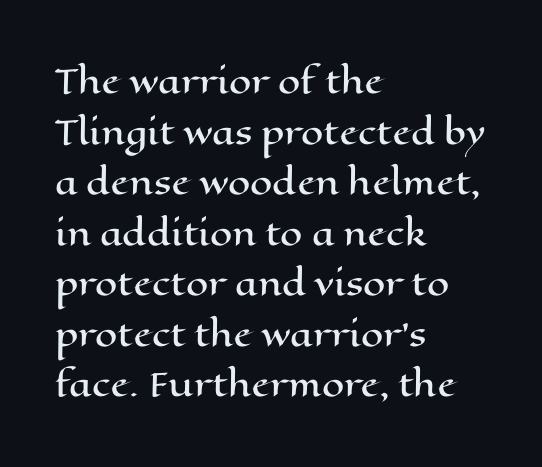
The image shows 32 px wide type, upright; set left-aligned, normal line spacing (1.58x), normal letter spacing, not underlined; high stroke contrast and a medium x-height.
